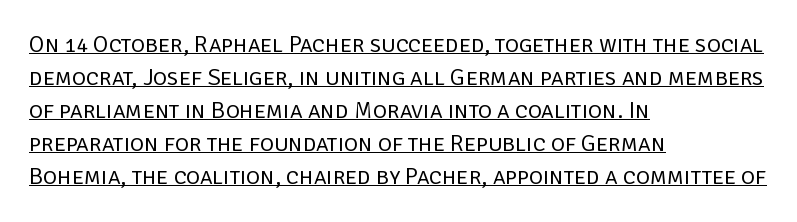
The image shows 24 px text type, upright; set left-aligned, normal line spacing (1.38x), normal letter spacing, underlined.
